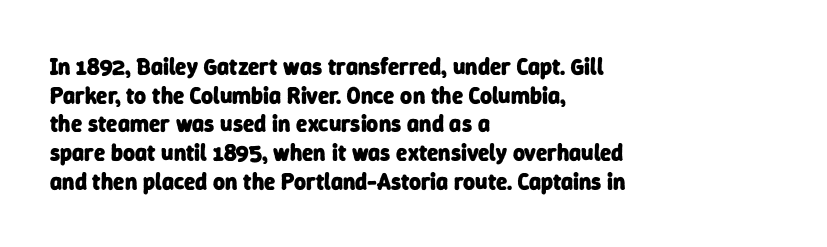
Notice how descenders clear the ascenders below comfortably — that's standard leading. The tracking reads as untouched default to a designer's eye. Stroke thickness is high; the sample reads as a true bold. Descenders hang freely into open space.
